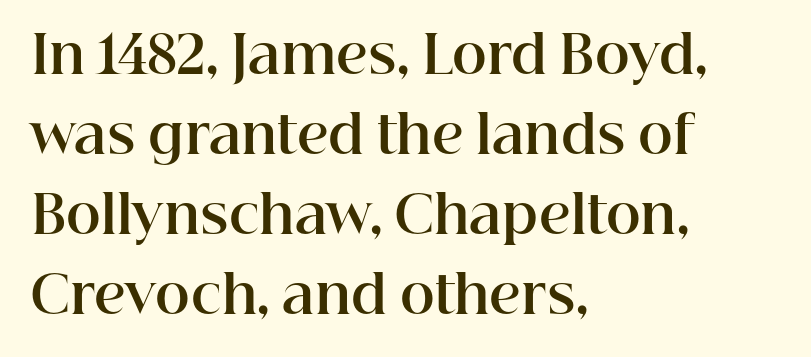
The image shows 53 px bold serif type, upright; set left-aligned, normal line spacing (1.51x), normal letter spacing, not underlined; high stroke contrast and a medium x-height.
